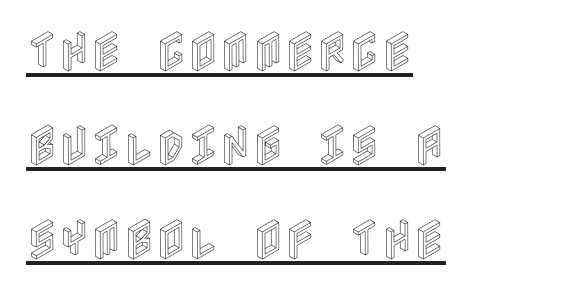
{"italic": "no", "width": "condensed", "x_height": "large", "underline": "yes", "align": "left", "line_spacing": "loose", "line_spacing_ratio": 2.14, "letter_spacing": "normal", "letter_spacing_em": 0.0, "glyph_px": 44}
